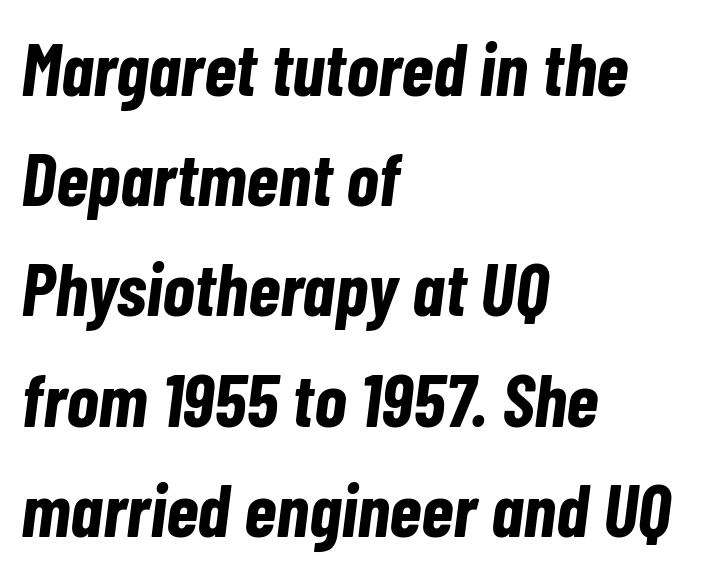
Q: Is the text bold? A: Yes.
Q: Is the text italic (slanted)? A: Yes, it leans right by about 7 degrees.
Q: Is the text underlined? A: No.
Q: How is the paragraph aligned? A: Left-aligned.
Q: Is the spacing between letters normal or unusually wide? A: Normal.
Q: Is the spacing between lines tight, normal or loose? A: Normal.
Q: Width (condensed, normal, or wide)? A: Condensed.
Q: Stroke contrast? A: Low.
Q: x-height? A: Medium.
Q: Monospaced? A: No.
